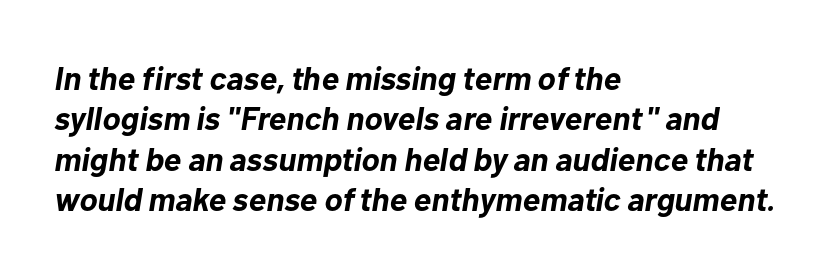
Q: Is the text bold? A: Yes.
Q: Is the text italic (slanted)? A: Yes, it leans right by about 10 degrees.
Q: Is the text underlined? A: No.
Q: How is the paragraph aligned? A: Left-aligned.
Q: Is the spacing between letters normal or unusually wide? A: Normal.
Q: Width (condensed, normal, or wide)? A: Normal.
Q: Stroke contrast? A: Low.
Q: x-height? A: Medium.
Q: Monospaced? A: No.
